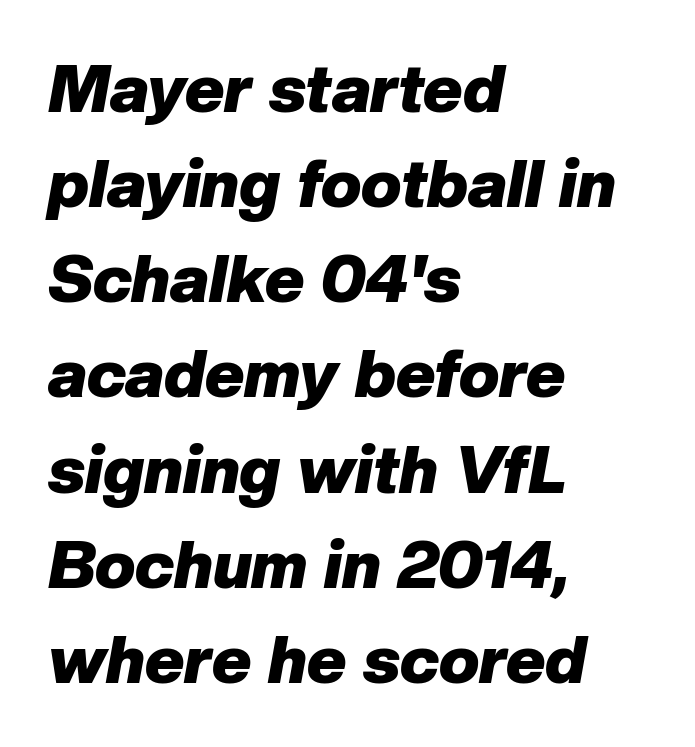
The image shows 67 px heavy type, italic (leaning right); set left-aligned, normal line spacing (1.42x), normal letter spacing, not underlined; low stroke contrast and a medium x-height.
